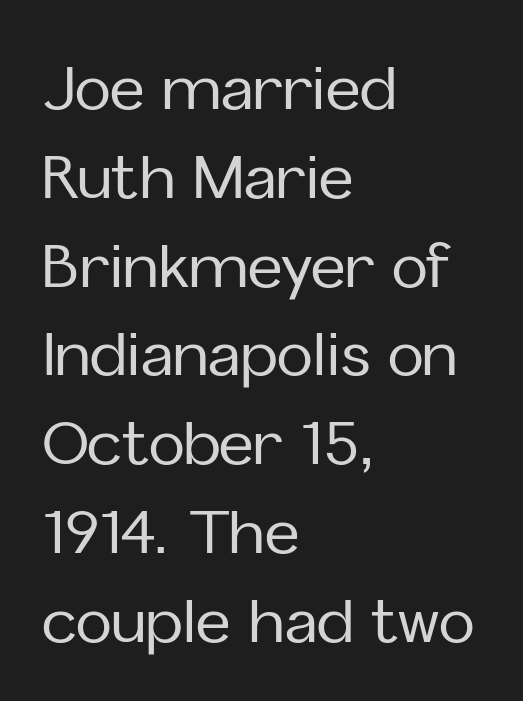
Q: Is the text italic (slanted)? A: No, it is upright.
Q: Is the typeface a serif or a sans-serif typeface? A: Sans-serif.
Q: Is the text underlined? A: No.
Q: How is the paragraph aligned? A: Left-aligned.
Q: Is the spacing between letters normal or unusually wide? A: Normal.
Q: Is the spacing between lines tight, normal or loose? A: Normal.
Q: Width (condensed, normal, or wide)? A: Normal.
Q: Stroke contrast? A: Low.
Q: x-height? A: Medium.
Q: Monospaced? A: No.
